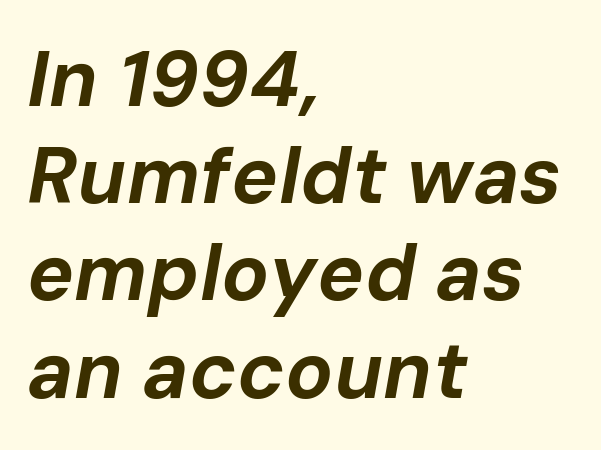
This is heavy type, rendered in bold. The paragraph has a hard left edge and a soft right edge. Each letter keeps its own natural width here, so spacing adapts to shape. Plain, unruled lines of type. You could call the tracking neutral — neither tight nor loose.
